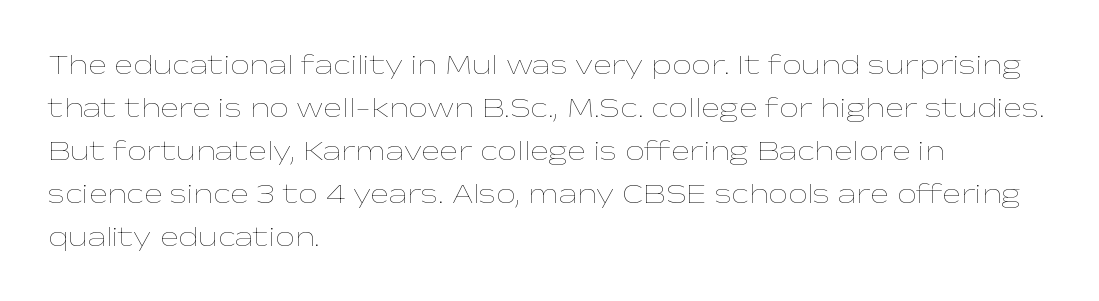
The image shows 28 px thin, wide type, upright; set left-aligned, normal line spacing (1.54x), normal letter spacing, not underlined; low stroke contrast and a medium x-height.
